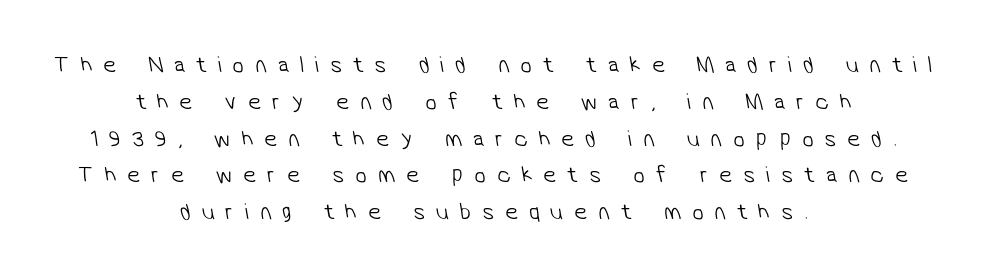
{"bold": "no", "underline": "no", "align": "center", "line_spacing": "normal", "line_spacing_ratio": 1.6, "letter_spacing": "wide", "letter_spacing_em": 0.48, "glyph_px": 23}
